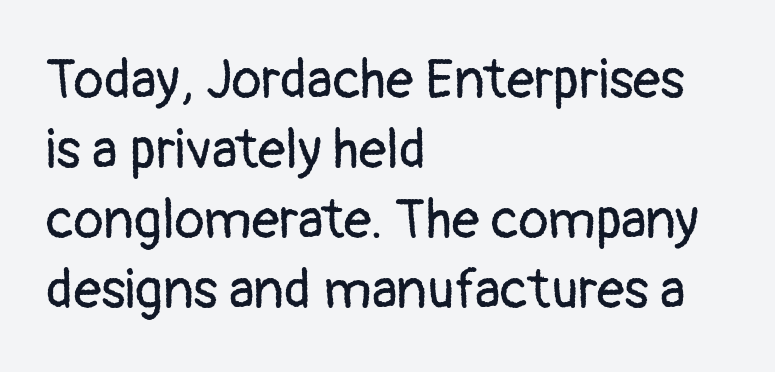
The image shows 55 px regular-weight sans-serif type, upright; set left-aligned, normal line spacing (1.27x), normal letter spacing, not underlined; low stroke contrast and a medium x-height.
